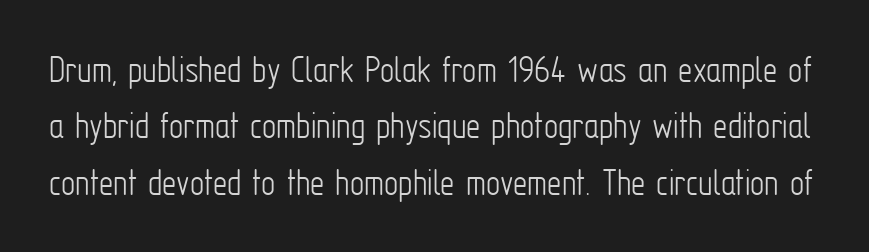
The image shows 40 px light, condensed sans-serif type, upright; set normal line spacing (1.41x), normal letter spacing, not underlined; low stroke contrast and a medium x-height.
